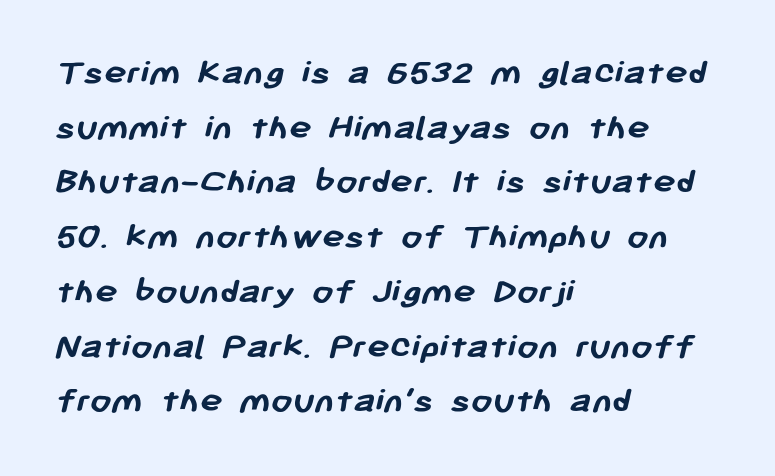
No extra tracking has been applied to these lines. Does the copy run flush right? No — it runs flush left. A typesetter would call this leading conventional body-copy spacing. This rendering features lettering with no underline. Font category for this specimen: sans-serif.
